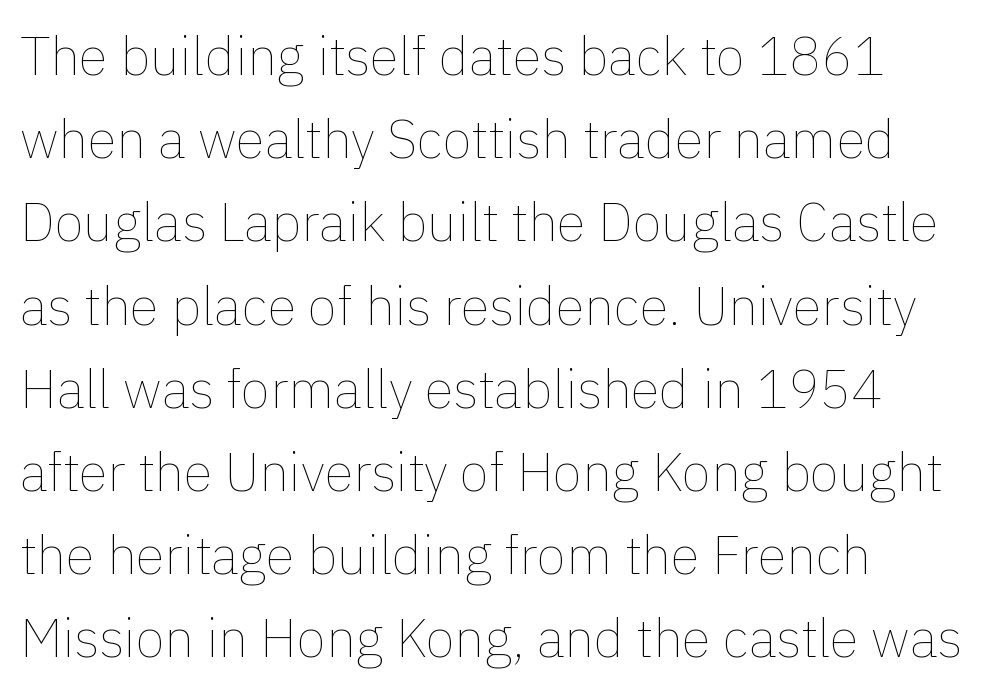
Q: Is the text bold? A: No.
Q: Is the text italic (slanted)? A: No, it is upright.
Q: Is the text underlined? A: No.
Q: How is the paragraph aligned? A: Left-aligned.
Q: Is the spacing between letters normal or unusually wide? A: Normal.
Q: Is the spacing between lines tight, normal or loose? A: Normal.
Q: Width (condensed, normal, or wide)? A: Normal.
Q: x-height? A: Medium.
Q: Monospaced? A: No.
